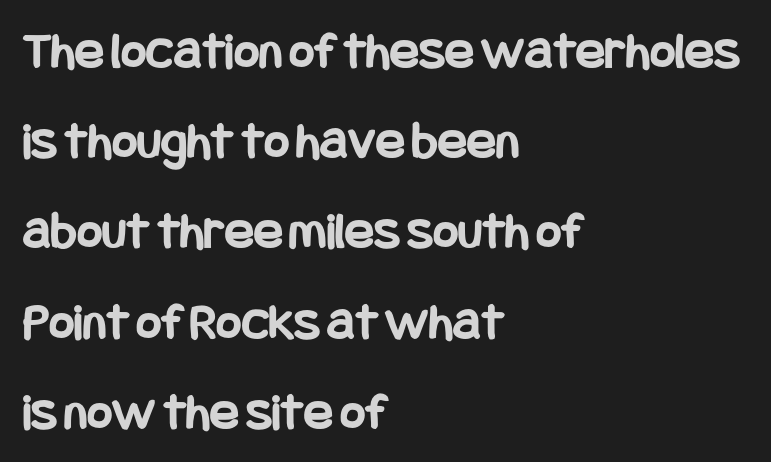
{"serif": "no", "italic": "no", "bold": "yes", "weight": "bold", "width": "condensed", "stroke_contrast": "low", "x_height": "large", "underline": "no", "align": "left", "line_spacing": "normal", "line_spacing_ratio": 1.67, "letter_spacing": "normal", "letter_spacing_em": 0.0, "glyph_px": 54}
